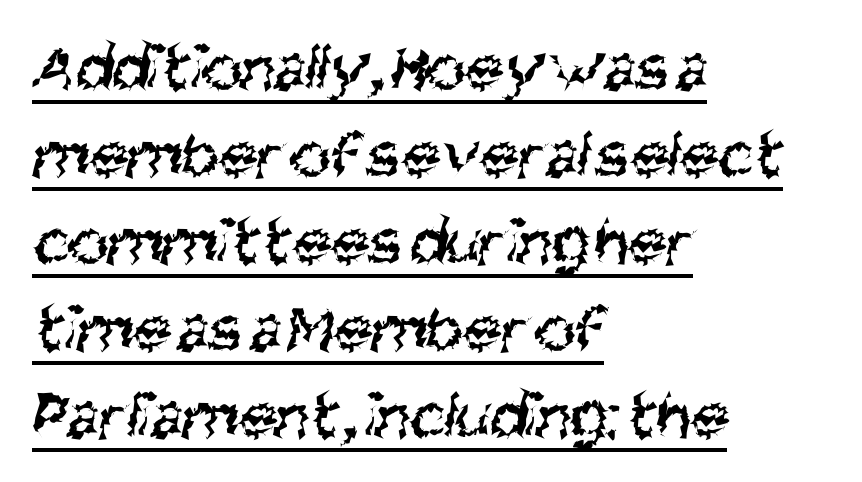
{"serif": "no", "bold": "no", "weight": "regular", "width": "condensed", "stroke_contrast": "medium", "x_height": "large", "monospaced": "no", "underline": "yes", "align": "left", "line_spacing": "normal", "line_spacing_ratio": 1.26, "letter_spacing": "normal", "letter_spacing_em": 0.0, "glyph_px": 69}
